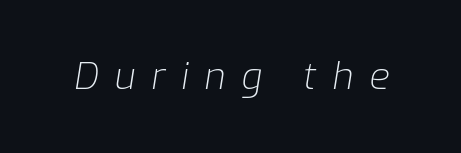
{"italic": "yes", "lean": "right", "slant_degrees": 9, "bold": "no", "weight": "light", "width": "normal", "stroke_contrast": "low", "x_height": "medium", "monospaced": "no", "underline": "no", "letter_spacing": "wide", "letter_spacing_em": 0.43, "glyph_px": 37}
